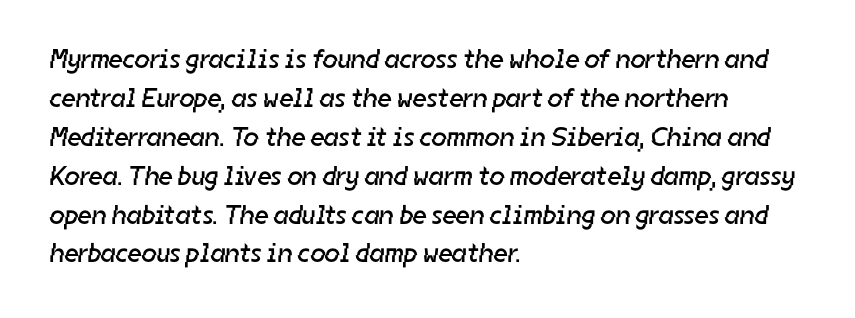
How are the letters spaced? Ordinarily, with no added tracking. Rows of type keep a routine distance in the vertical direction. No extra ink here — the face is not bold. Left-aligned paragraph, ragged on the right. The strip under each line holds only bare page.
